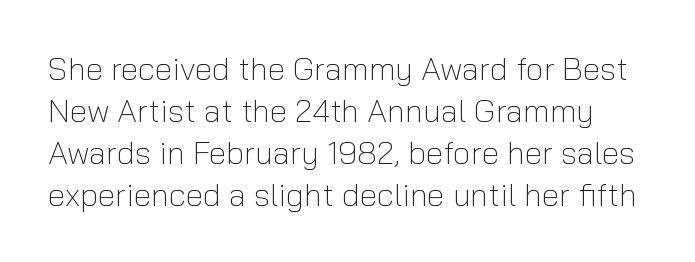
{"serif": "no", "italic": "no", "bold": "no", "weight": "light", "width": "normal", "stroke_contrast": "low", "x_height": "medium", "monospaced": "no", "underline": "no", "line_spacing": "normal", "line_spacing_ratio": 1.31, "letter_spacing": "normal", "letter_spacing_em": 0.0, "glyph_px": 32}
